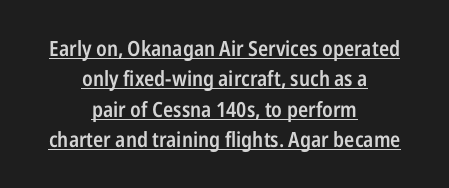
{"italic": "no", "bold": "semi", "underline": "yes", "align": "center", "line_spacing": "normal", "line_spacing_ratio": 1.45, "letter_spacing": "normal", "letter_spacing_em": 0.0, "glyph_px": 21}
